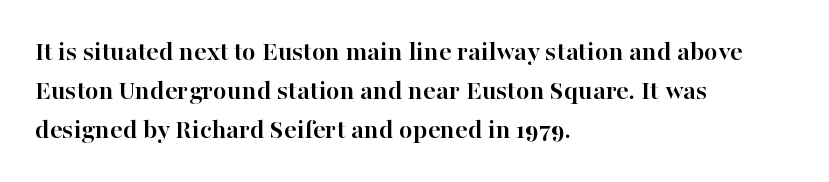
Each row of text sits above clean, open space. When letters stand straight like this, we call the style roman or upright. If you measured baseline to baseline, you'd find a middling distance. The rendering anchors every line to the left-hand side. Unlike a clean sans, this face finishes its strokes with serifs.
